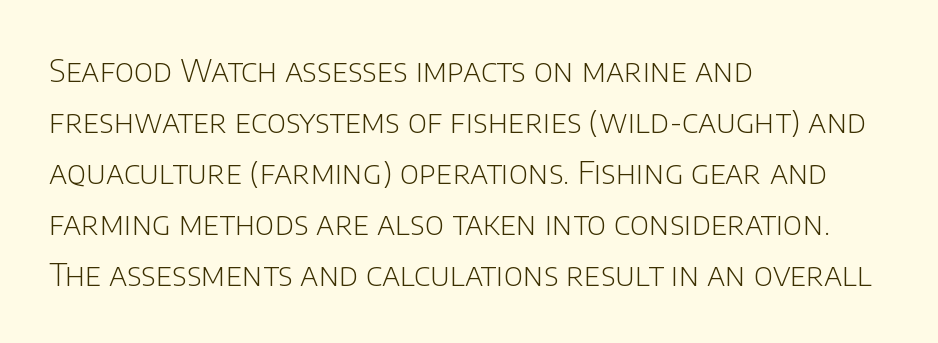
Every character sits straight up, as roman type does. Varying glyph widths throughout — classic text-font behaviour. No heavy texture on the line: the type isn't bold. Short note: letters normally spaced. What kind of face is this? One without serifs — a sans.
